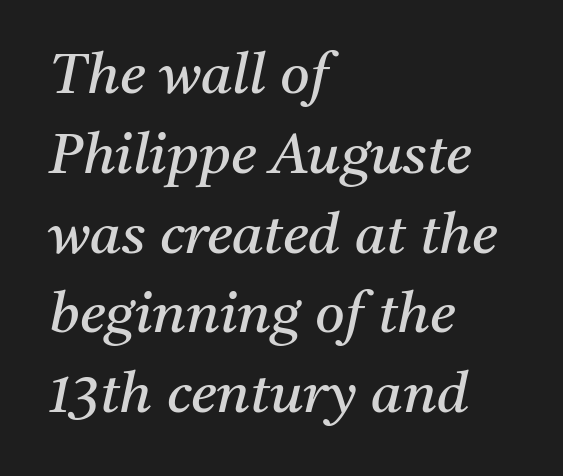
{"serif": "yes", "italic": "yes", "lean": "right", "slant_degrees": 11, "bold": "no", "weight": "regular", "width": "normal", "stroke_contrast": "medium", "x_height": "medium", "monospaced": "no", "underline": "no", "align": "left", "line_spacing": "normal", "line_spacing_ratio": 1.4, "letter_spacing": "normal", "letter_spacing_em": 0.0, "glyph_px": 57}
